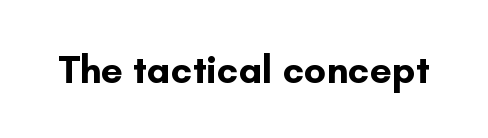
To sum up the face: it is a sans, with no serifs. Students, note that the glyphs here touch the page at normal intervals. Lines of text with bare space underneath. The letters stand straight up with perfectly vertical stems.
